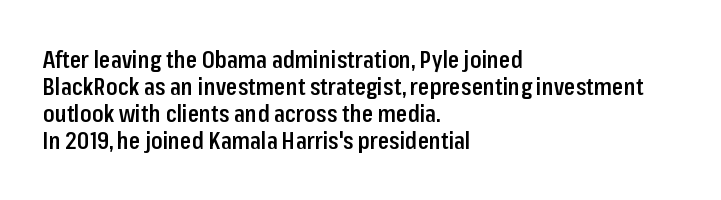
Q: Is the text bold? A: Semi-bold.
Q: Is the text italic (slanted)? A: No, it is upright.
Q: Is the text underlined? A: No.
Q: How is the paragraph aligned? A: Left-aligned.
Q: Is the spacing between letters normal or unusually wide? A: Normal.
